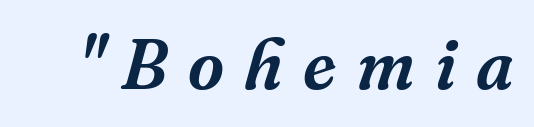
The type is letterspaced generously, with wide tracking. In terms of letterform style, serifs are clearly present. Each letter keeps its own natural width here, so spacing adapts to shape. Letters rest on an invisible, unmarked baseline. Designer's note — italics engaged.
